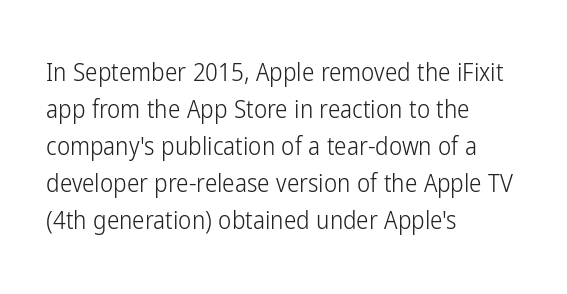
{"italic": "no", "bold": "no", "underline": "no", "align": "left", "line_spacing": "normal", "line_spacing_ratio": 1.48, "letter_spacing": "normal", "letter_spacing_em": 0.0, "glyph_px": 25}
